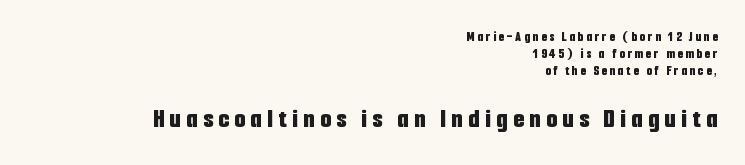
{"serif": "no", "italic": "no", "bold": "yes", "weight": "bold", "width": "condensed", "stroke_contrast": "low", "x_height": "medium", "monospaced": "no", "underline": "no", "align": "right", "line_spacing_ratio": 1.21, "letter_spacing": "wide", "letter_spacing_em": 0.2, "larger_block": "second", "size_ratio": 2.0, "glyph_px": 28}
